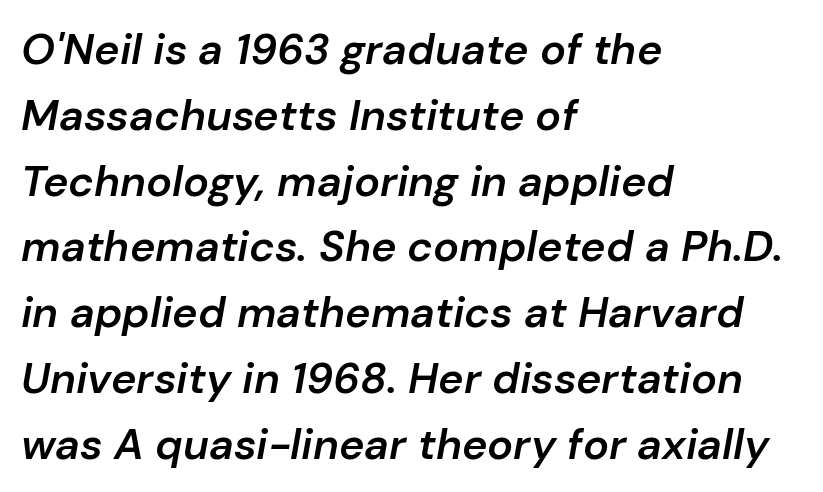
The image shows 43 px semibold type, italic (leaning right); set left-aligned, normal line spacing (1.53x), normal letter spacing, not underlined; low stroke contrast and a medium x-height.
